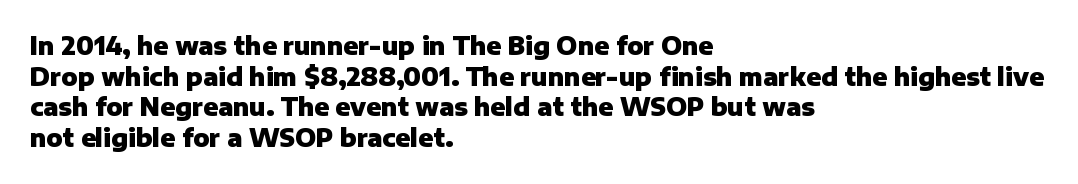
Q: Is the text bold? A: Yes.
Q: Is the text italic (slanted)? A: No, it is upright.
Q: Is the text underlined? A: No.
Q: How is the paragraph aligned? A: Left-aligned.
Q: Is the spacing between letters normal or unusually wide? A: Normal.
Q: Is the spacing between lines tight, normal or loose? A: Normal.
